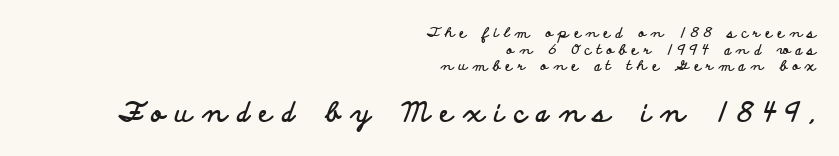
{"bold": "yes", "underline": "no", "align": "right", "line_spacing_ratio": 1.18, "letter_spacing": "wide", "letter_spacing_em": 0.38, "larger_block": "second", "size_ratio": 1.93, "glyph_px": 27}
